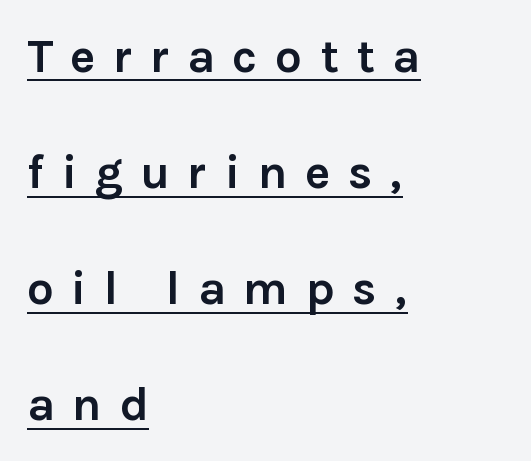
The image shows 48 px semibold sans-serif type, upright; set left-aligned, loose line spacing (2.42x), unusually wide letter spacing (+0.36 em), underlined; low stroke contrast and a medium x-height.
